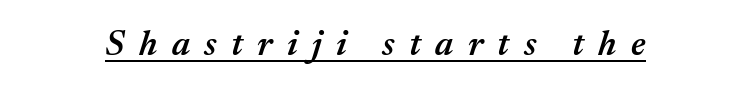
The face used here is a semibold: visibly heavier than regular, lighter than bold. The face used here has a pronounced slope to its letters. Observe the wide spacing: letters keep a clear distance from each other. Every word sits above its own underline.
